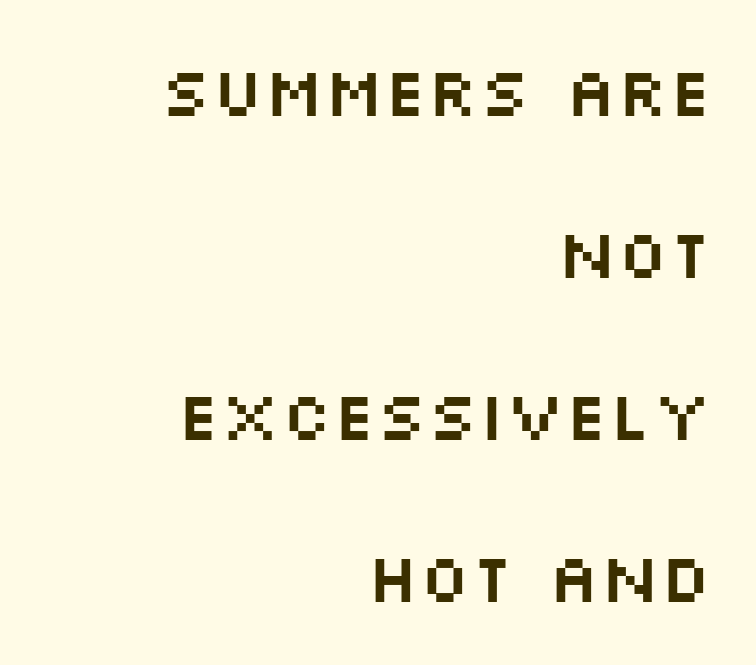
The image shows 69 px wide sans-serif type, upright; set right-aligned, loose line spacing (2.35x), normal letter spacing, not underlined; medium stroke contrast and a large x-height.
